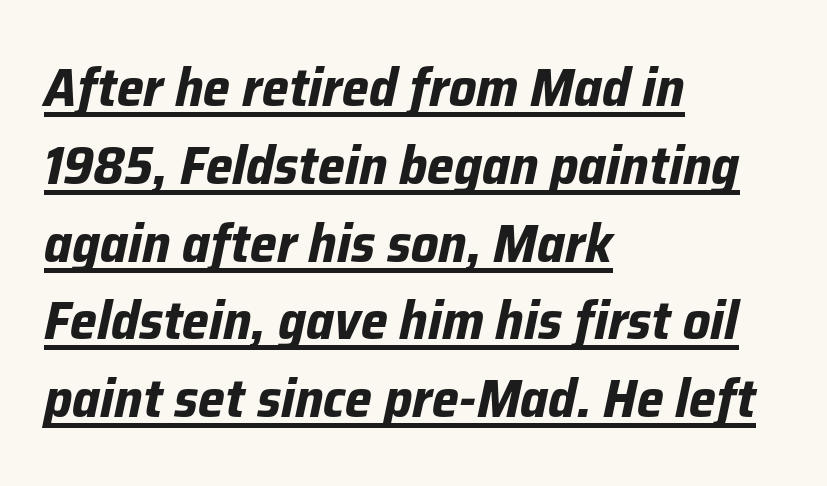
Q: Is the text bold? A: Yes.
Q: Is the text italic (slanted)? A: Yes, it leans right by about 12 degrees.
Q: Is the text underlined? A: Yes.
Q: How is the paragraph aligned? A: Left-aligned.
Q: Is the spacing between letters normal or unusually wide? A: Normal.
Q: Is the spacing between lines tight, normal or loose? A: Normal.
Q: Width (condensed, normal, or wide)? A: Normal.
Q: Stroke contrast? A: Low.
Q: x-height? A: Medium.
Q: Monospaced? A: No.
